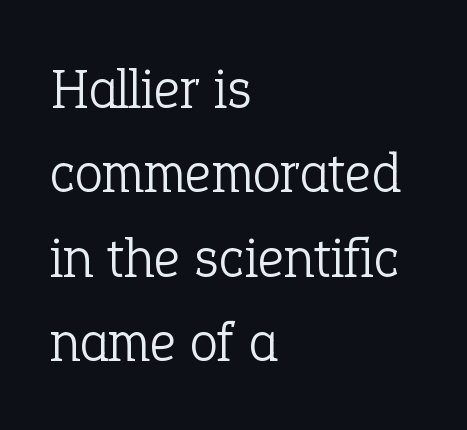
In terms of letterspacing, this is plain default setting. Upright lettering throughout. The passage shown is typed in a proportional face where columns would drift. The letters carry serifs — small finishing strokes at the ends of their stems. Line spacing here is normal.
